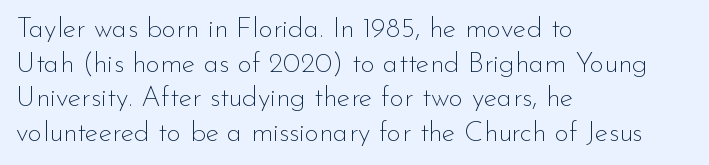
{"serif": "no", "italic": "no", "bold": "no", "weight": "thin", "width": "normal", "stroke_contrast": "low", "x_height": "small", "monospaced": "no", "underline": "no", "align": "left", "line_spacing_ratio": 1.24, "letter_spacing": "normal", "letter_spacing_em": 0.0, "glyph_px": 28}
